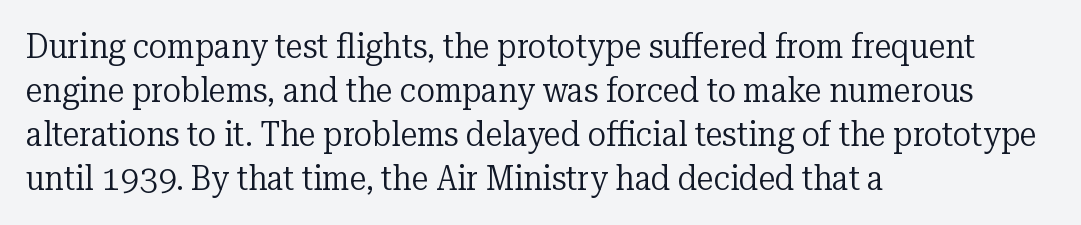
Layout note: lines flush left. Is this a sans? No — the strokes have serifs. No extra ink here — the face is not bold. Whoever set this chose a conventional vertical rhythm. The specimen omits any rule beneath the text block's lines.
